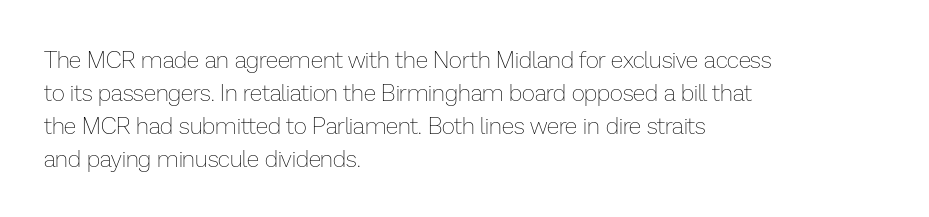
Does extra space separate the letters? No, they use regular spacing. The rendering anchors every line to the left-hand side. The axis of the letterforms is exactly vertical. These lines sit exactly where default settings would place them. Ink coverage per letter is moderate at most. Bare-footed words on every line.
